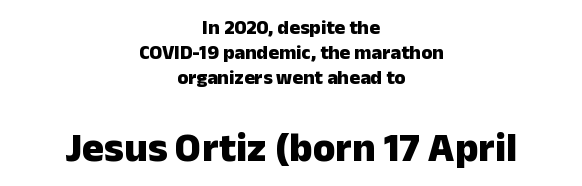
You could not count columns in this text — the font is proportionally spaced. In terms of letterform style, serifs are entirely absent. Between one letter and the next there's only the usual sliver of space. Just letters on the line, the space beneath them empty. Top chunk: small. Bottom chunk: large.
